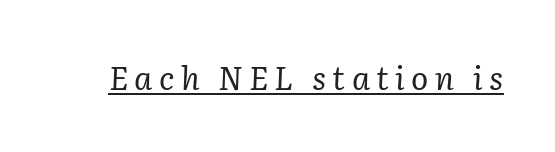
The image shows 32 px regular-weight serif type, italic (leaning right); set unusually wide letter spacing (+0.2 em), underlined; low stroke contrast and a medium x-height.
